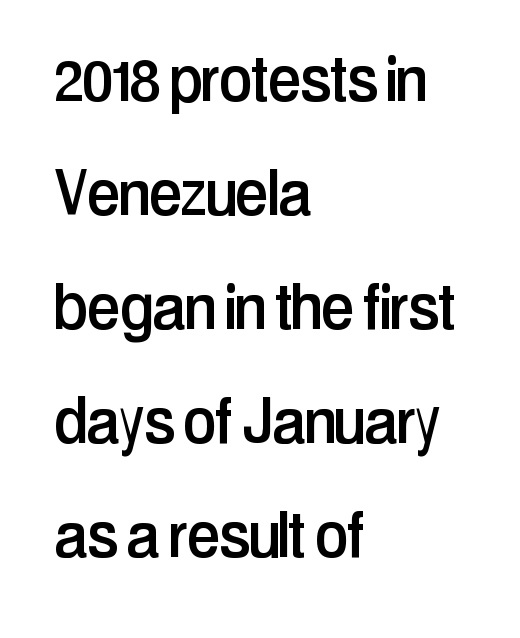
The block of text has a typical density, with ordinary space between rows. The area under the type is left untouched. Note the varied advance widths — an 'i' is clearly narrower than an 'm'. Alignment: flush left. Font category for this specimen: sans-serif.
